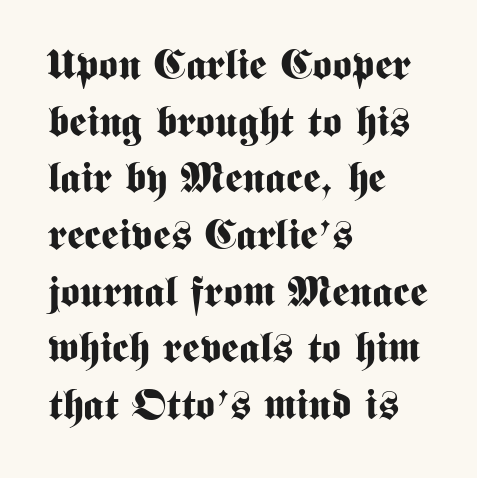
Q: Is the text bold? A: Yes.
Q: Is the text italic (slanted)? A: No, it is upright.
Q: Is the typeface a serif or a sans-serif typeface? A: Sans-serif.
Q: Is the text underlined? A: No.
Q: How is the paragraph aligned? A: Left-aligned.
Q: Is the spacing between letters normal or unusually wide? A: Normal.
Q: Is the spacing between lines tight, normal or loose? A: Normal.
Q: Width (condensed, normal, or wide)? A: Condensed.
Q: Stroke contrast? A: Medium.
Q: x-height? A: Medium.
Q: Monospaced? A: No.
